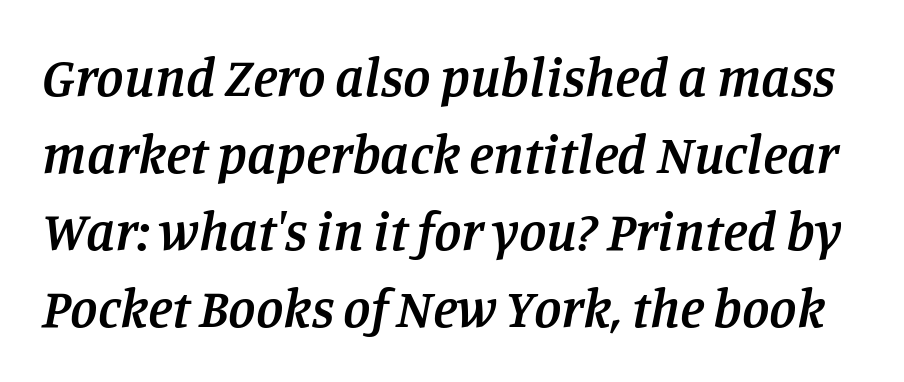
Q: Is the text bold? A: Semi-bold.
Q: Is the text italic (slanted)? A: Yes, it leans right by about 11 degrees.
Q: Is the typeface a serif or a sans-serif typeface? A: Serif.
Q: Is the text underlined? A: No.
Q: Is the spacing between letters normal or unusually wide? A: Normal.
Q: Is the spacing between lines tight, normal or loose? A: Normal.
Q: Width (condensed, normal, or wide)? A: Normal.
Q: Stroke contrast? A: Low.
Q: x-height? A: Large.
Q: Monospaced? A: No.
